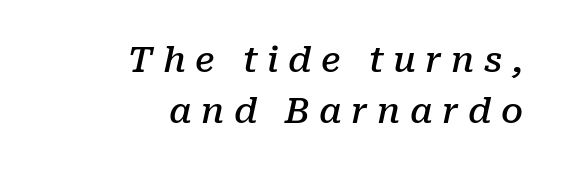
Character widths vary here, with narrow letters taking less room than wide ones. You could only call the tracking loose — the letters float apart. How heavy is the stroke? Medium-heavy — a semibold, shy of bold. Looking at the ascenders, they clearly lean.
